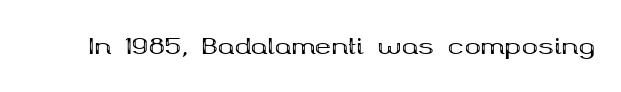
{"italic": "no", "bold": "yes", "underline": "no", "letter_spacing": "normal", "letter_spacing_em": 0.0, "glyph_px": 22}
